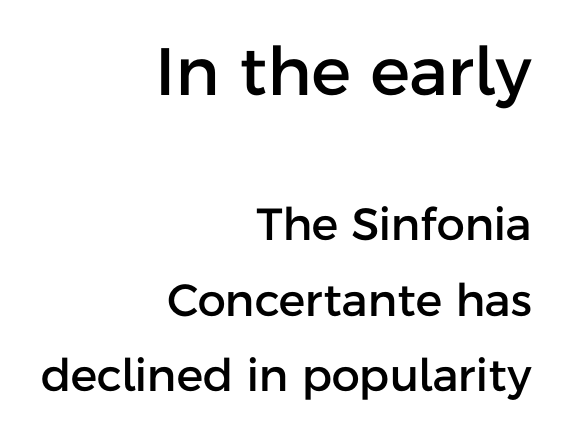
{"serif": "no", "italic": "no", "width": "normal", "stroke_contrast": "low", "x_height": "medium", "monospaced": "no", "underline": "no", "align": "right", "line_spacing": "normal", "line_spacing_ratio": 1.68, "letter_spacing": "normal", "letter_spacing_em": 0.0, "larger_block": "first", "size_ratio": 1.49, "glyph_px": 67}
